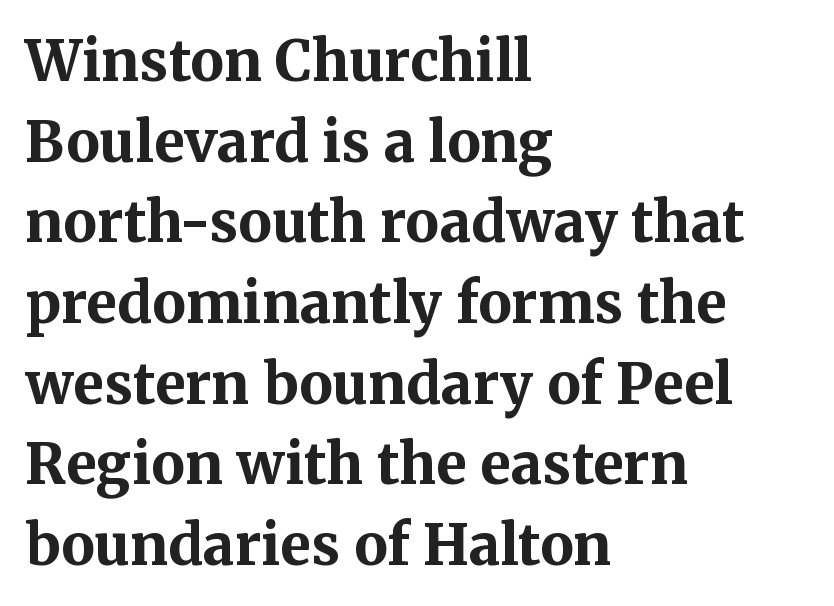
The image shows 56 px bold serif type, upright; set left-aligned, normal line spacing (1.44x), normal letter spacing, not underlined; medium stroke contrast and a medium x-height.
